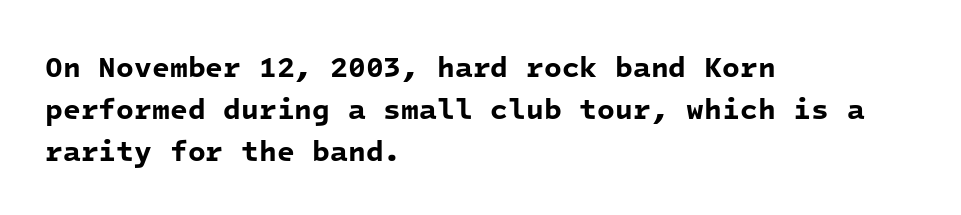
{"serif": "no", "bold": "yes", "weight": "bold", "width": "normal", "stroke_contrast": "low", "x_height": "medium", "monospaced": "yes", "underline": "no", "align": "left", "line_spacing": "normal", "line_spacing_ratio": 1.44, "letter_spacing": "normal", "letter_spacing_em": 0.0, "glyph_px": 29}
